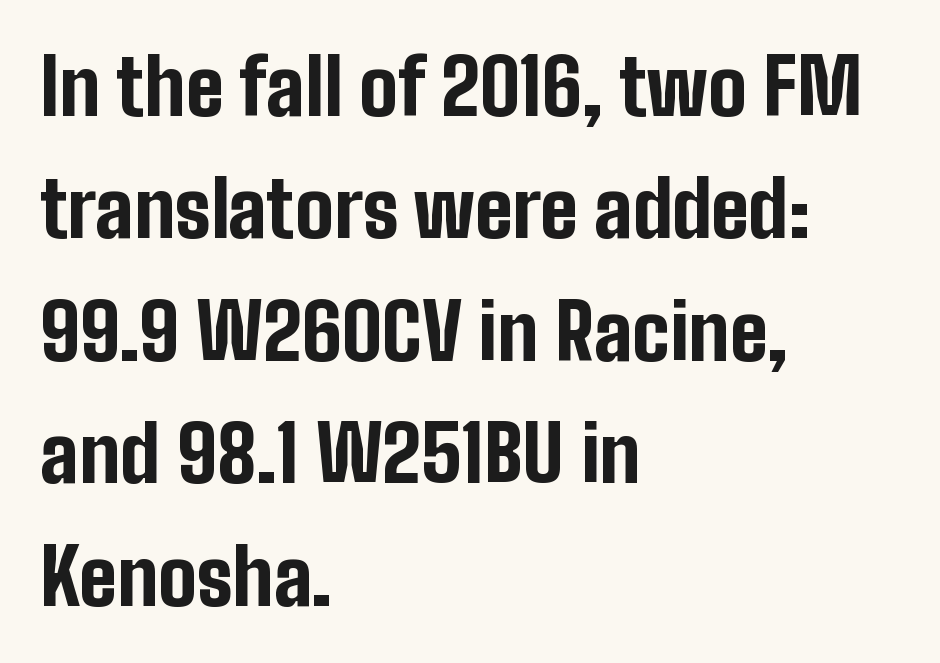
Q: Is the text bold? A: Yes.
Q: Is the text italic (slanted)? A: No, it is upright.
Q: Is the typeface a serif or a sans-serif typeface? A: Sans-serif.
Q: Is the text underlined? A: No.
Q: How is the paragraph aligned? A: Left-aligned.
Q: Is the spacing between letters normal or unusually wide? A: Normal.
Q: Is the spacing between lines tight, normal or loose? A: Normal.
Q: Width (condensed, normal, or wide)? A: Condensed.
Q: Stroke contrast? A: Low.
Q: x-height? A: Medium.
Q: Monospaced? A: No.
